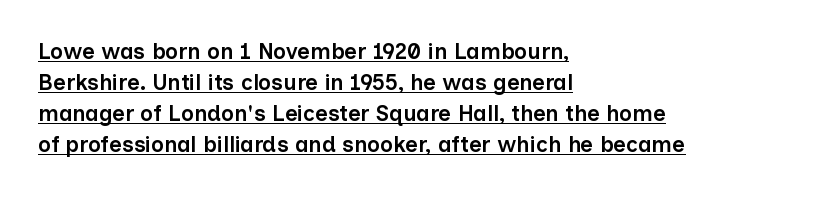
If you drew a line through each stem, it would be perfectly vertical. The rendering anchors every line to the left-hand side. Nothing unusual about the tracking: characters are spaced as the font intends. A normal amount of white space separates one row of letters from the next.
